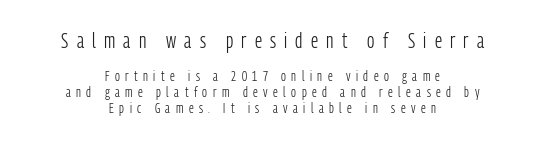
{"italic": "no", "bold": "no", "underline": "no", "align": "center", "line_spacing": "tight", "line_spacing_ratio": 1.12, "letter_spacing": "wide", "letter_spacing_em": 0.39, "larger_block": "first", "size_ratio": 1.5, "glyph_px": 21}
